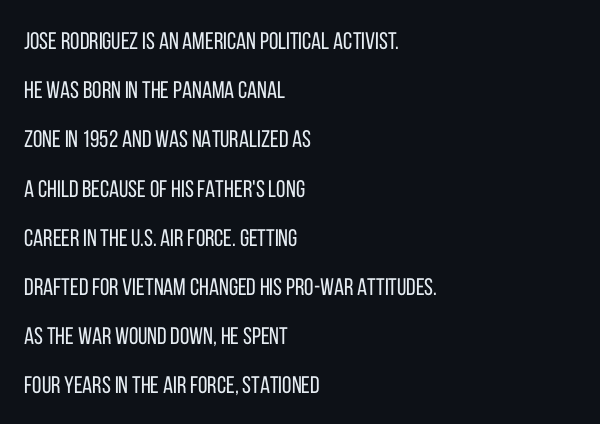
{"italic": "no", "bold": "no", "underline": "no", "align": "left", "line_spacing": "loose", "line_spacing_ratio": 2.05, "letter_spacing": "normal", "letter_spacing_em": 0.0, "glyph_px": 24}
